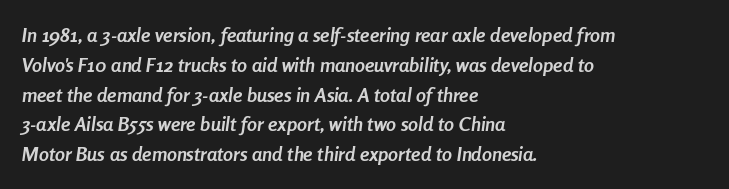
{"italic": "yes", "lean": "right", "slant_degrees": 8, "bold": "yes", "underline": "no", "align": "left", "line_spacing": "normal", "line_spacing_ratio": 1.49, "letter_spacing": "normal", "letter_spacing_em": 0.0, "glyph_px": 20}
